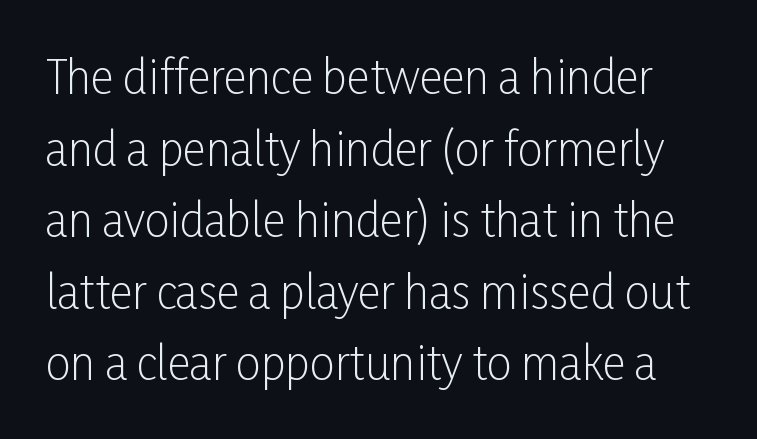
{"serif": "no", "italic": "no", "bold": "no", "weight": "light", "width": "condensed", "stroke_contrast": "low", "x_height": "medium", "monospaced": "no", "underline": "no", "line_spacing": "normal", "line_spacing_ratio": 1.59, "letter_spacing": "normal", "letter_spacing_em": 0.0, "glyph_px": 45}
